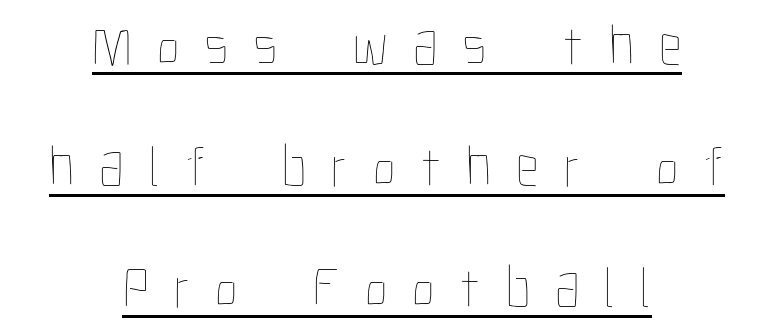
The image shows 58 px thin, condensed type, upright; set centered, loose line spacing (2.09x), unusually wide letter spacing (+0.43 em), underlined; low stroke contrast and a medium x-height.
